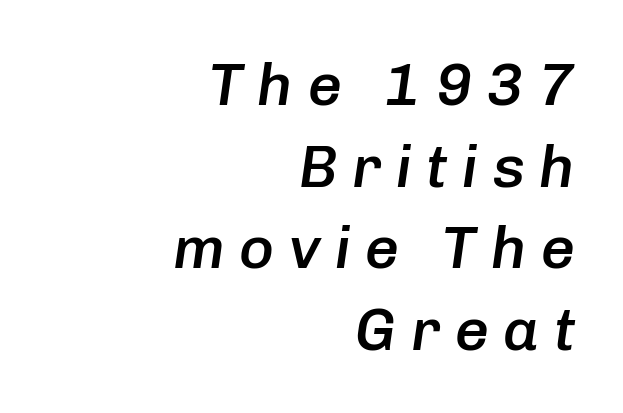
Q: Is the text bold? A: Semi-bold.
Q: Is the text italic (slanted)? A: Yes, it leans right by about 8 degrees.
Q: Is the text underlined? A: No.
Q: How is the paragraph aligned? A: Right-aligned.
Q: Is the spacing between letters normal or unusually wide? A: Unusually wide.
Q: Is the spacing between lines tight, normal or loose? A: Normal.
Q: Width (condensed, normal, or wide)? A: Normal.
Q: Stroke contrast? A: Low.
Q: x-height? A: Medium.
Q: Monospaced? A: No.
